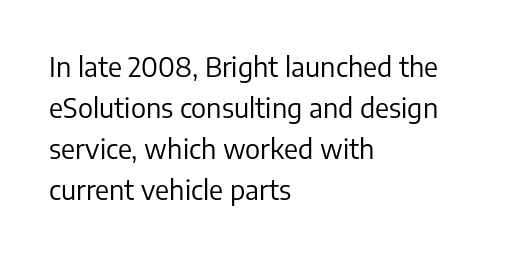
{"italic": "no", "bold": "no", "underline": "no", "align": "left", "line_spacing": "normal", "line_spacing_ratio": 1.52, "letter_spacing": "normal", "letter_spacing_em": 0.0, "glyph_px": 27}
